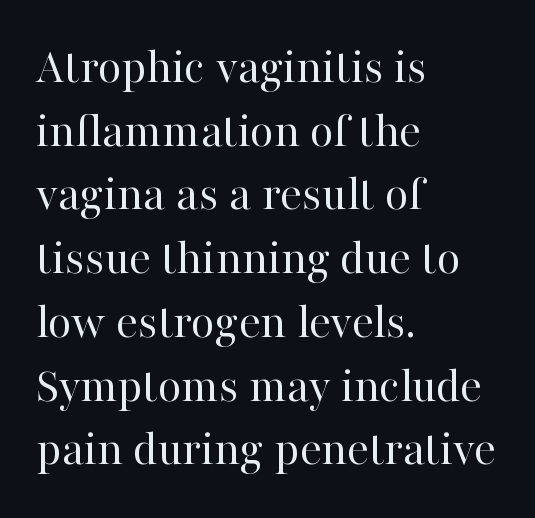
The leading is moderate, giving the passage an even texture. Compared with a typical body face, this is equally light or lighter still. Quick note: underline off. The face used here is seriffed, in the tradition of book romans. The rendering anchors every line to the left-hand side. The axis of the letterforms is exactly vertical.
